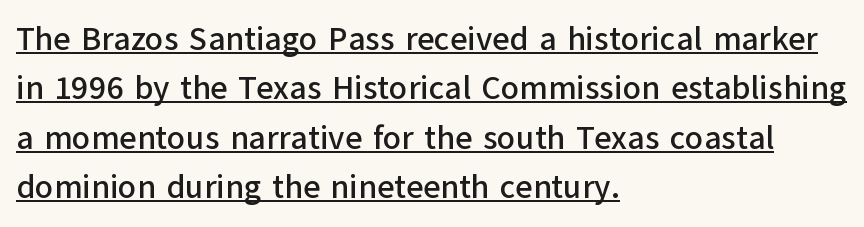
One-word summary of the alignment: left. The rendering uses a moderate line-height, typical for paragraphs. A typesetter would label this face a sans. The rendering uses natural spacing where letterforms have individual widths.
